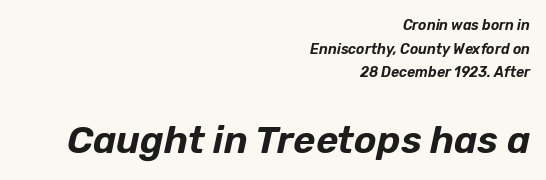
Q: Is the text italic (slanted)? A: Yes, it leans right by about 12 degrees.
Q: Is the text underlined? A: No.
Q: How is the paragraph aligned? A: Right-aligned.
Q: Is the spacing between letters normal or unusually wide? A: Normal.
Q: Is the spacing between lines tight, normal or loose? A: Normal.
Q: Which block of text is set in a larger size, the first (top) or the second (bottom)? A: The second (bottom) one.
Q: Width (condensed, normal, or wide)? A: Normal.
Q: Stroke contrast? A: Low.
Q: x-height? A: Medium.
Q: Monospaced? A: No.
